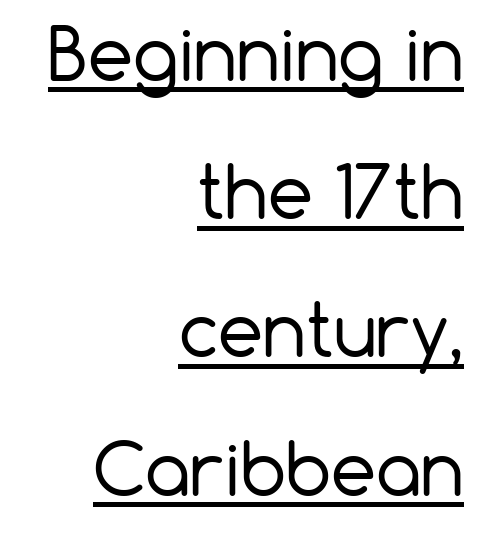
In CSS terms this would be text-align: right. This sample uses a sans-serif face. Upright lettering throughout. No extra tracking has been applied to these lines. A typographer would call this underscored text. Stroke mass is kept to a normal reading level or below.
